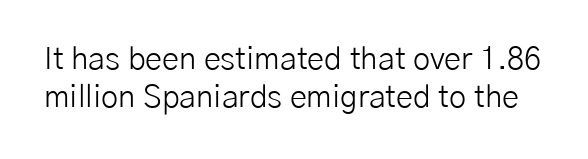
The letters advance in unequal steps, a hallmark of proportional type. Lines of text with bare space underneath. How are the letters spaced? Ordinarily, with no added tracking. Rendered with straight, roman letterforms.
